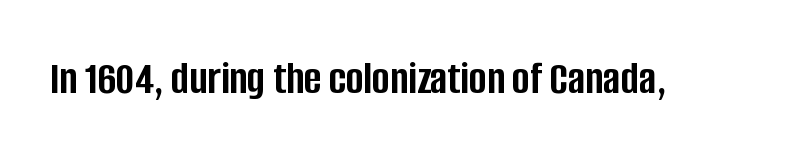
{"serif": "no", "italic": "no", "bold": "yes", "weight": "semibold", "width": "condensed", "stroke_contrast": "low", "x_height": "large", "monospaced": "no", "underline": "no", "letter_spacing": "normal", "letter_spacing_em": 0.0, "glyph_px": 47}
